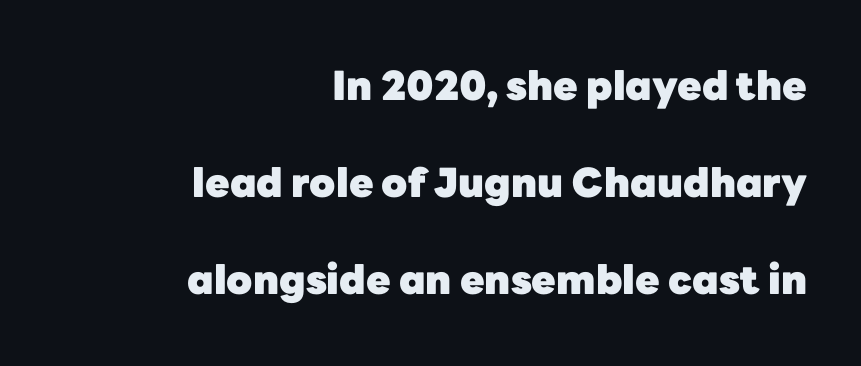
The lines are quadded right. Check the space under the baseline: it is left empty. Here the glyphs are tracked normally, forming tight word shapes. Spacing verdict: proportional, widths tailored to each character. Interline gaps are noticeably wide in this sample. Grotesque or geometric, the face here clearly has no serifs.
